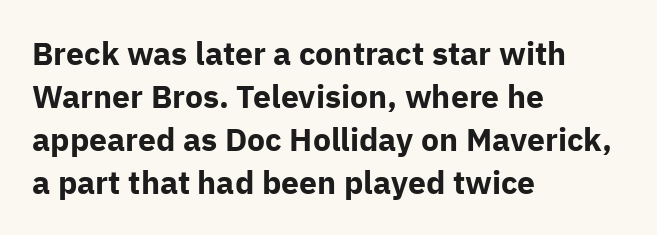
Q: Is the text bold? A: Yes.
Q: Is the text italic (slanted)? A: No, it is upright.
Q: Is the typeface a serif or a sans-serif typeface? A: Sans-serif.
Q: Is the text underlined? A: No.
Q: How is the paragraph aligned? A: Left-aligned.
Q: Is the spacing between letters normal or unusually wide? A: Normal.
Q: Is the spacing between lines tight, normal or loose? A: Normal.
Q: Width (condensed, normal, or wide)? A: Normal.
Q: Stroke contrast? A: Low.
Q: x-height? A: Medium.
Q: Monospaced? A: No.
